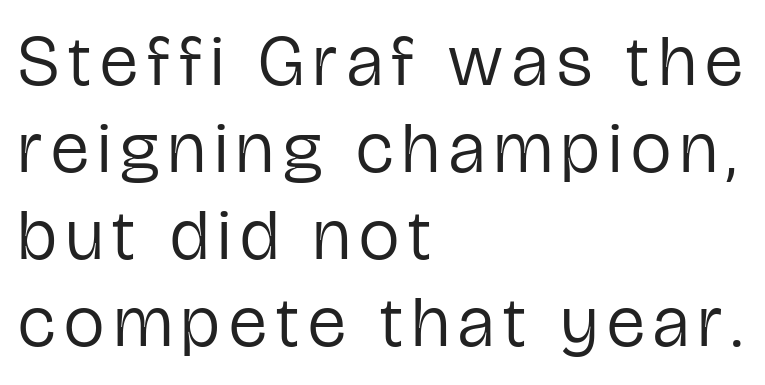
Q: Is the text bold? A: No.
Q: Is the text italic (slanted)? A: No, it is upright.
Q: Is the typeface a serif or a sans-serif typeface? A: Sans-serif.
Q: Is the text underlined? A: No.
Q: How is the paragraph aligned? A: Left-aligned.
Q: Width (condensed, normal, or wide)? A: Condensed.
Q: Stroke contrast? A: Low.
Q: x-height? A: Medium.
Q: Monospaced? A: No.
